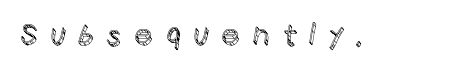
Honestly, the letter spacing is so wide it's the main thing you notice. Check under the words: just untouched page. The rendering uses natural spacing where letterforms have individual widths.
